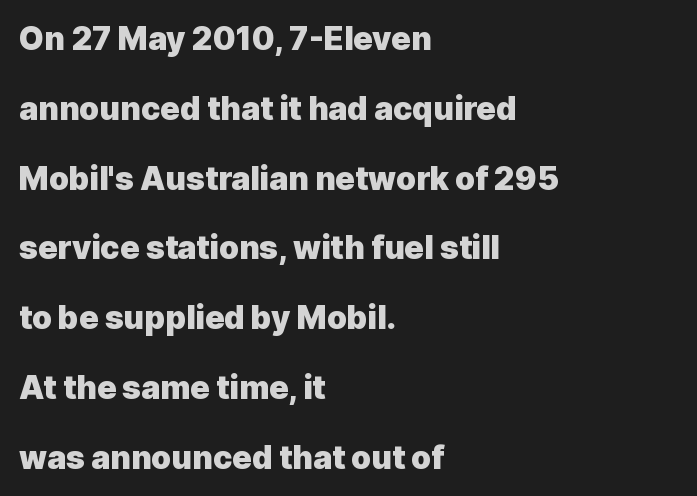
The rendering uses a large line-height, opening up the rows. Compared with an ordinary text face, these strokes are far heavier — a full bold. Look at the tracking — it's just the regular setting, nothing added. The paragraph shown leans on its left margin. Are there feet on the stems? There aren't — it's a sans. The glyphs are unaccompanied by any horizontal stroke below them.
